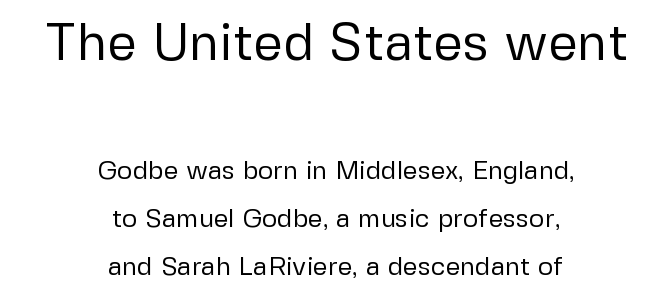
The image shows 52 px regular-weight sans-serif type, upright; set centered, line spacing 1.85x, normal letter spacing, not underlined; the first (top) block is 2.0x larger; low stroke contrast and a medium x-height.
